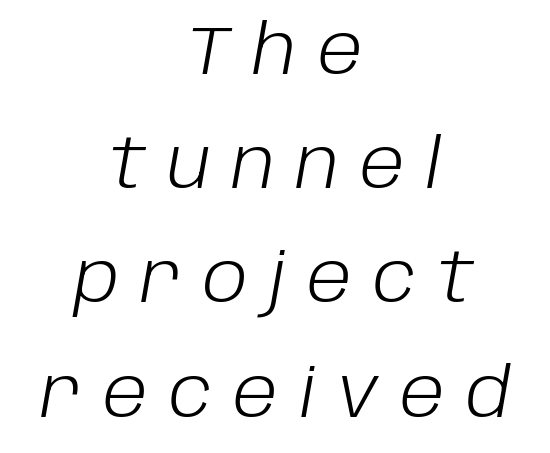
The image shows 68 px light type, italic (leaning right); set centered, normal line spacing (1.68x), unusually wide letter spacing (+0.31 em), not underlined; low stroke contrast and a large x-height.
